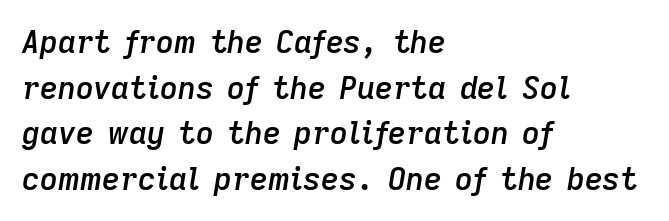
The image shows 31 px semibold type, italic (leaning right); set left-aligned, normal line spacing (1.47x), normal letter spacing, not underlined; low stroke contrast and a medium x-height.
